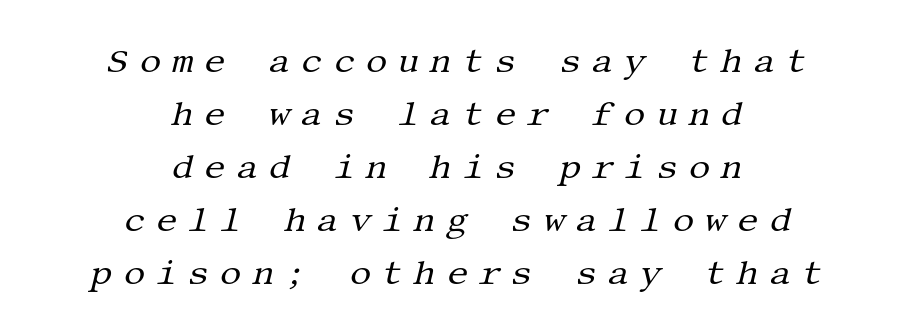
The image shows 34 px regular-weight serif type, italic (leaning right); set centered, normal line spacing (1.56x), unusually wide letter spacing (+0.31 em), not underlined; medium stroke contrast and a large x-height.
